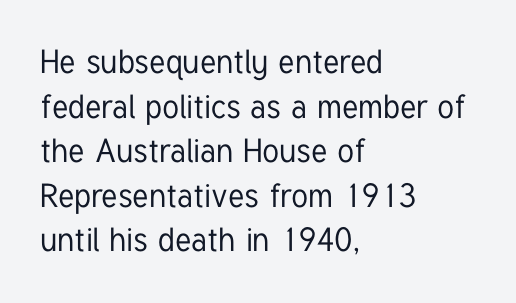
A clean baseline with only descenders dipping below it. The rag falls on the right side of this text block. Letter spacing: default. Think of a printed novel: that variable character pitch is what you see here.
